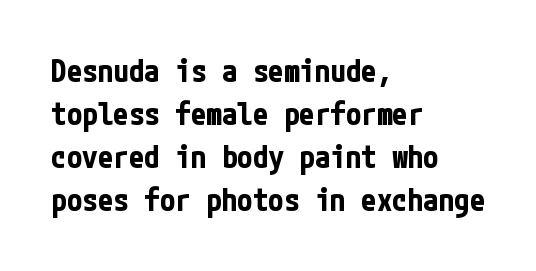
Q: Is the text bold? A: Yes.
Q: Is the text italic (slanted)? A: No, it is upright.
Q: Is the typeface a serif or a sans-serif typeface? A: Sans-serif.
Q: Is the text underlined? A: No.
Q: How is the paragraph aligned? A: Left-aligned.
Q: Is the spacing between letters normal or unusually wide? A: Normal.
Q: Is the spacing between lines tight, normal or loose? A: Normal.
Q: Width (condensed, normal, or wide)? A: Condensed.
Q: Stroke contrast? A: Low.
Q: x-height? A: Medium.
